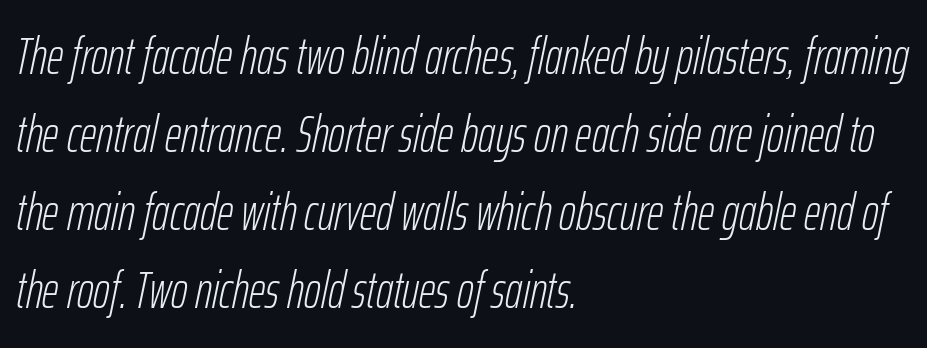
{"italic": "yes", "lean": "right", "slant_degrees": 12, "bold": "no", "weight": "light", "width": "condensed", "stroke_contrast": "low", "x_height": "medium", "monospaced": "no", "underline": "no", "align": "left", "line_spacing": "normal", "line_spacing_ratio": 1.53, "letter_spacing": "normal", "letter_spacing_em": 0.0, "glyph_px": 51}
